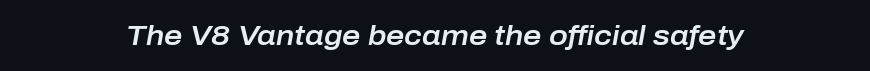
The image shows 28 px text type, italic (leaning right); set centered, normal letter spacing, not underlined; low stroke contrast and a medium x-height.
